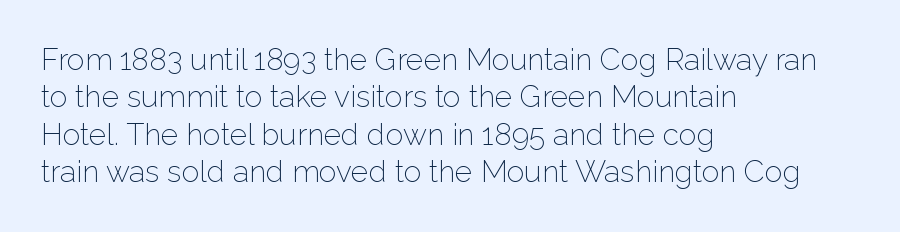
The image shows 30 px light sans-serif type, upright; set left-aligned, normal line spacing (1.25x), normal letter spacing, not underlined; low stroke contrast and a medium x-height.
